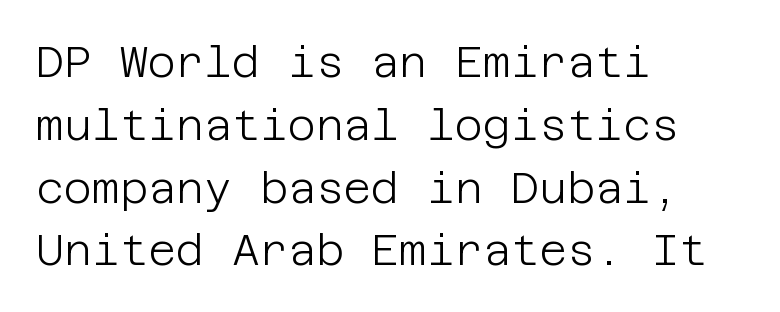
{"serif": "no", "italic": "no", "bold": "no", "weight": "light", "width": "normal", "stroke_contrast": "low", "x_height": "large", "underline": "no", "align": "left", "line_spacing": "normal", "line_spacing_ratio": 1.46, "letter_spacing": "normal", "letter_spacing_em": 0.0, "glyph_px": 43}
